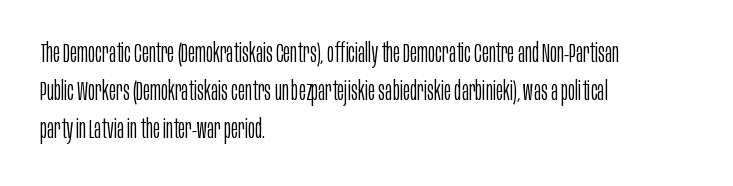
The image shows 27 px text type, upright; set left-aligned, normal line spacing (1.41x), normal letter spacing, not underlined.
